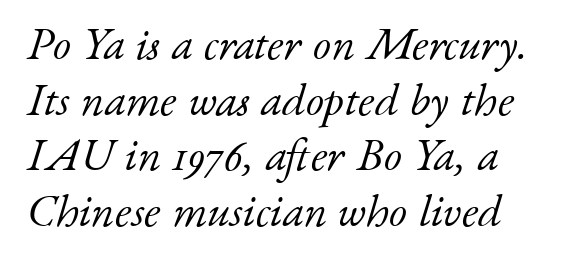
{"serif": "yes", "italic": "yes", "lean": "right", "slant_degrees": 17, "bold": "no", "weight": "light", "width": "normal", "stroke_contrast": "low", "x_height": "small", "monospaced": "no", "underline": "no", "line_spacing_ratio": 1.21, "letter_spacing": "normal", "letter_spacing_em": 0.0, "glyph_px": 46}
